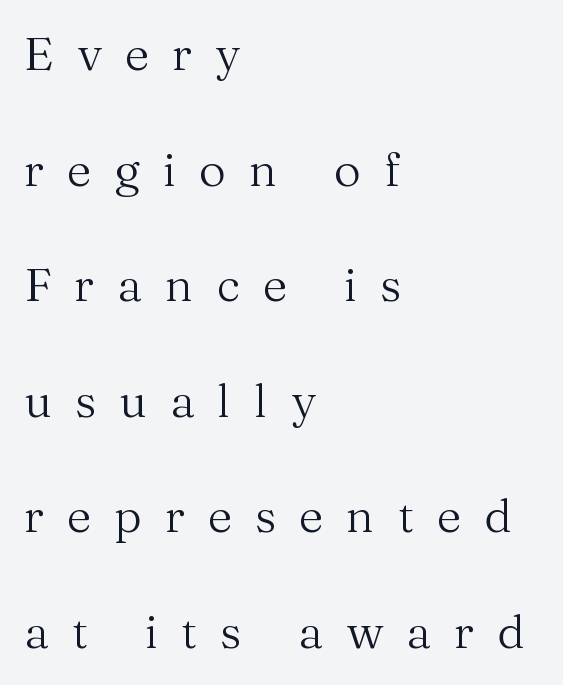
You could not count columns in this text — the font is proportionally spaced. A roman cut, with each character standing at attention. The designer went with a serif here, giving each stem small feet. These lines stand farther apart than default settings would place them. Short note: letters widely spaced. Unmarked baselines from the first word to the last.
